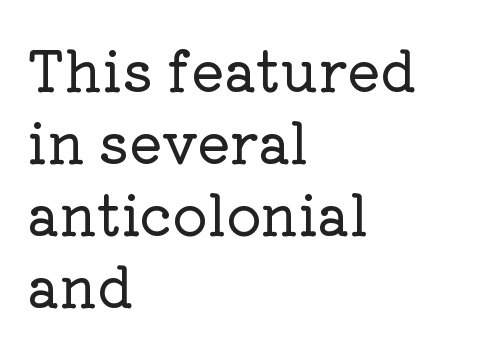
Q: Is the text italic (slanted)? A: No, it is upright.
Q: Is the typeface a serif or a sans-serif typeface? A: Serif.
Q: Is the text underlined? A: No.
Q: How is the paragraph aligned? A: Left-aligned.
Q: Is the spacing between letters normal or unusually wide? A: Normal.
Q: Is the spacing between lines tight, normal or loose? A: Normal.
Q: Width (condensed, normal, or wide)? A: Normal.
Q: Stroke contrast? A: Low.
Q: x-height? A: Medium.
Q: Monospaced? A: No.
